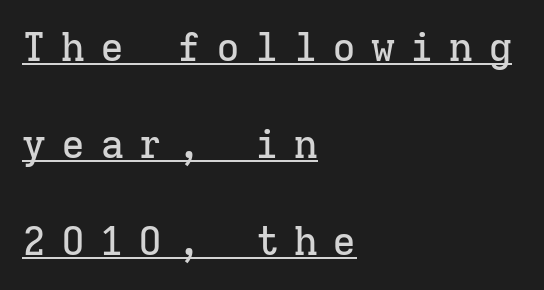
The image shows 40 px serif type, upright, monospaced; set left-aligned, loose line spacing (2.43x), unusually wide letter spacing (+0.37 em), underlined; low stroke contrast and a medium x-height.
